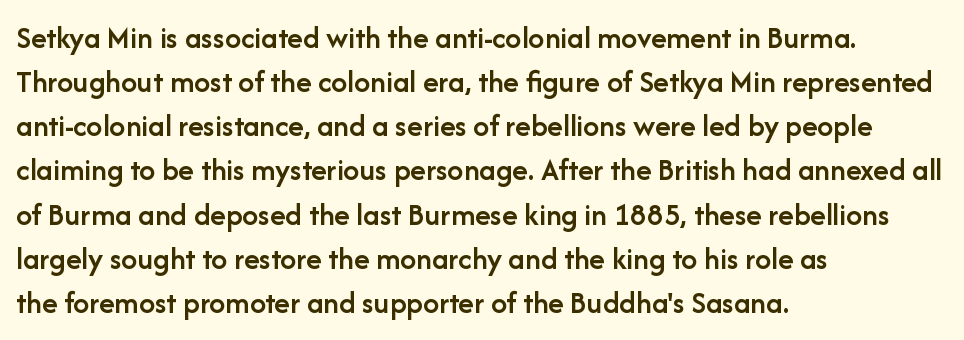
You could call the tracking neutral — neither tight nor loose. The rendering uses a semibold face; strokes are thickened but not to full bold. How would I describe the line gaps? Plain and ordinary. The rendering anchors every line to the left-hand side. The letters advance in unequal steps, a hallmark of proportional type. The type sits square on the baseline with zero lean.
